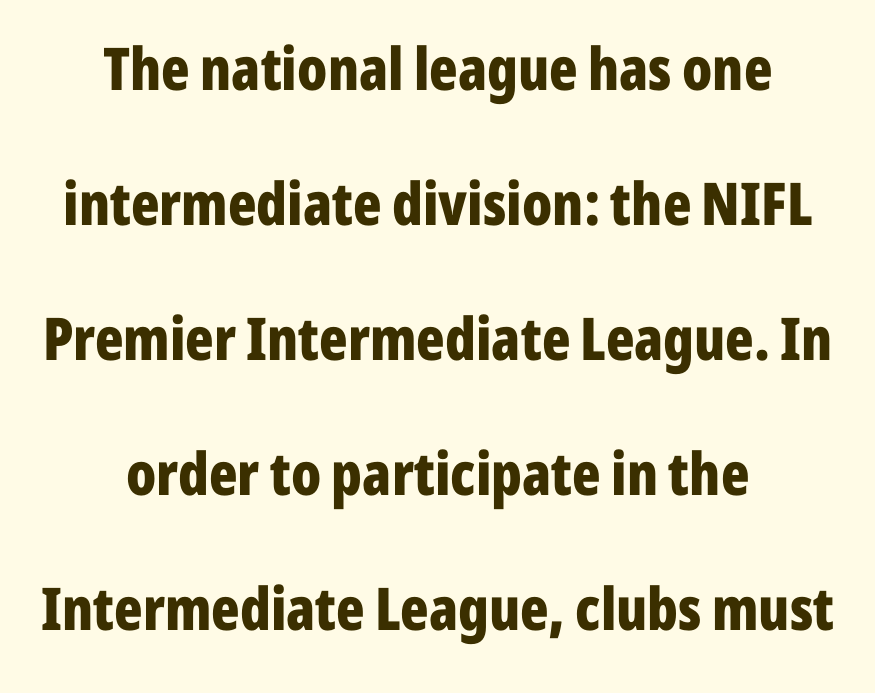
Q: Is the text bold? A: Yes.
Q: Is the text italic (slanted)? A: No, it is upright.
Q: Is the typeface a serif or a sans-serif typeface? A: Sans-serif.
Q: Is the text underlined? A: No.
Q: How is the paragraph aligned? A: Centered.
Q: Is the spacing between letters normal or unusually wide? A: Normal.
Q: Is the spacing between lines tight, normal or loose? A: Loose.
Q: Width (condensed, normal, or wide)? A: Condensed.
Q: Stroke contrast? A: Low.
Q: x-height? A: Medium.
Q: Monospaced? A: No.
